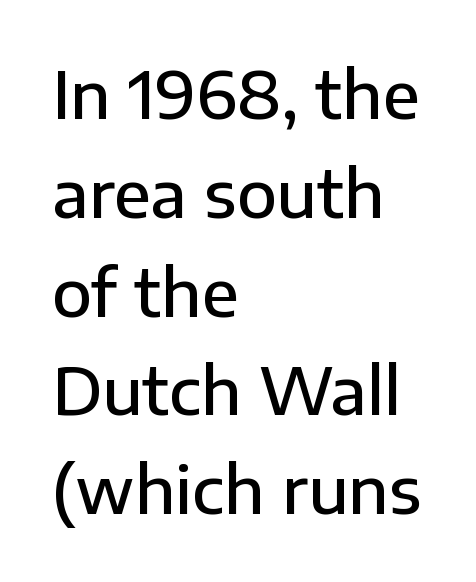
The paragraph shown leans on its left margin. Decoration check: the copy has no underline. Characters follow at the spacing the type designer built in. Think of a printed novel: that variable character pitch is what you see here.
